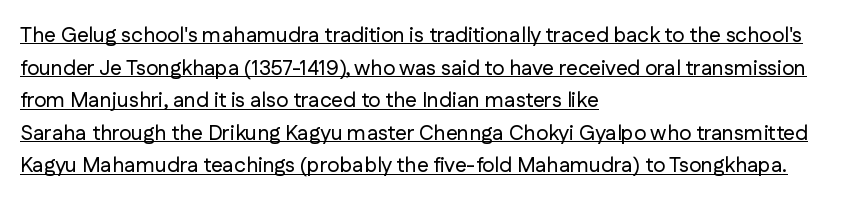
{"italic": "no", "underline": "yes", "align": "left", "line_spacing": "normal", "line_spacing_ratio": 1.55, "letter_spacing": "normal", "letter_spacing_em": 0.0, "glyph_px": 21}
